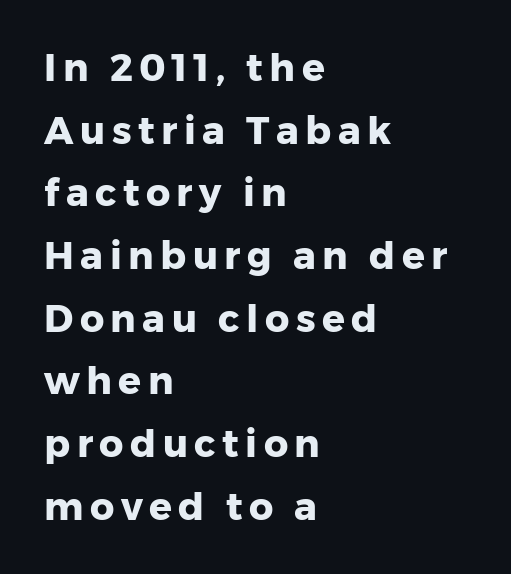
Q: Is the text bold? A: Yes.
Q: Is the text italic (slanted)? A: No, it is upright.
Q: Is the typeface a serif or a sans-serif typeface? A: Sans-serif.
Q: Is the text underlined? A: No.
Q: How is the paragraph aligned? A: Left-aligned.
Q: Is the spacing between lines tight, normal or loose? A: Normal.
Q: Width (condensed, normal, or wide)? A: Normal.
Q: Stroke contrast? A: Low.
Q: x-height? A: Medium.
Q: Monospaced? A: No.
